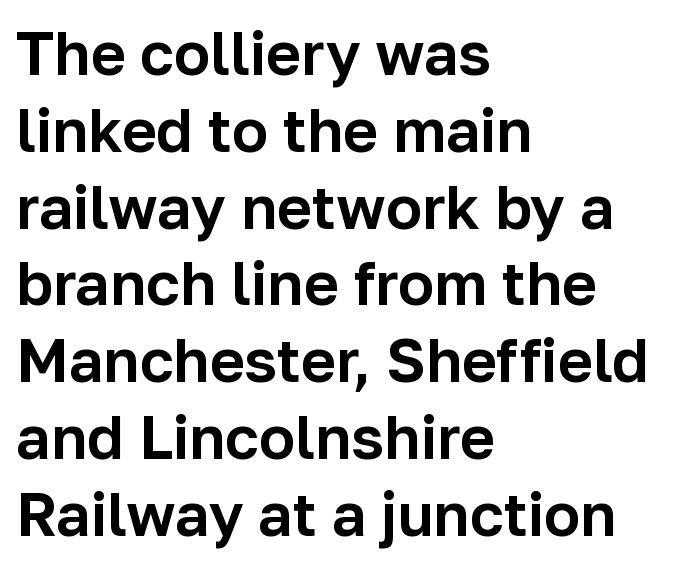
Q: Is the text italic (slanted)? A: No, it is upright.
Q: Is the typeface a serif or a sans-serif typeface? A: Sans-serif.
Q: Is the text underlined? A: No.
Q: How is the paragraph aligned? A: Left-aligned.
Q: Is the spacing between letters normal or unusually wide? A: Normal.
Q: Is the spacing between lines tight, normal or loose? A: Normal.
Q: Width (condensed, normal, or wide)? A: Normal.
Q: Stroke contrast? A: Low.
Q: x-height? A: Medium.
Q: Monospaced? A: No.
